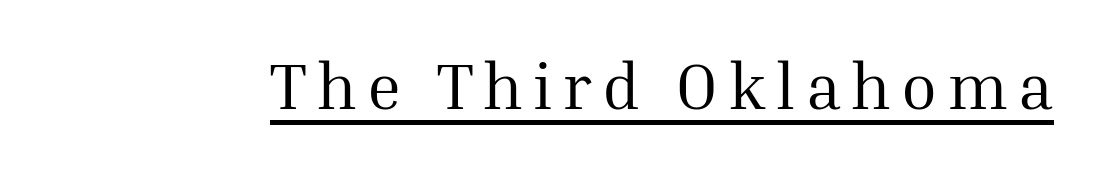
{"serif": "yes", "italic": "no", "bold": "no", "weight": "regular", "width": "normal", "stroke_contrast": "medium", "x_height": "medium", "monospaced": "no", "underline": "yes", "glyph_px": 65}
